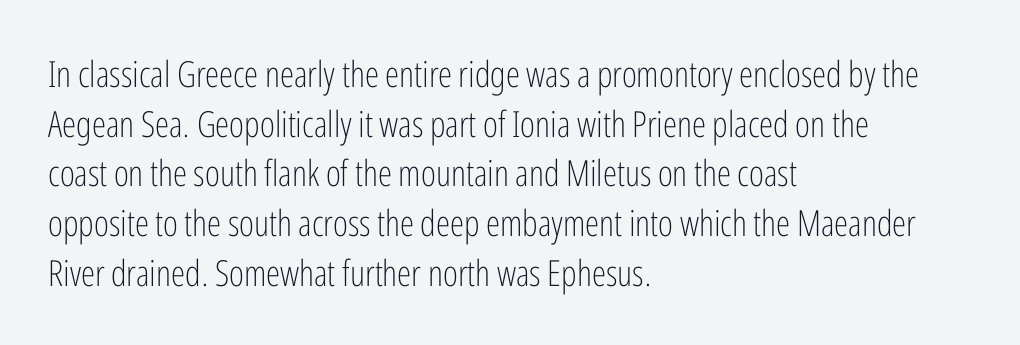
The image shows 36 px light, condensed sans-serif type, upright; set left-aligned, normal line spacing (1.38x), normal letter spacing, not underlined; low stroke contrast and a medium x-height.
